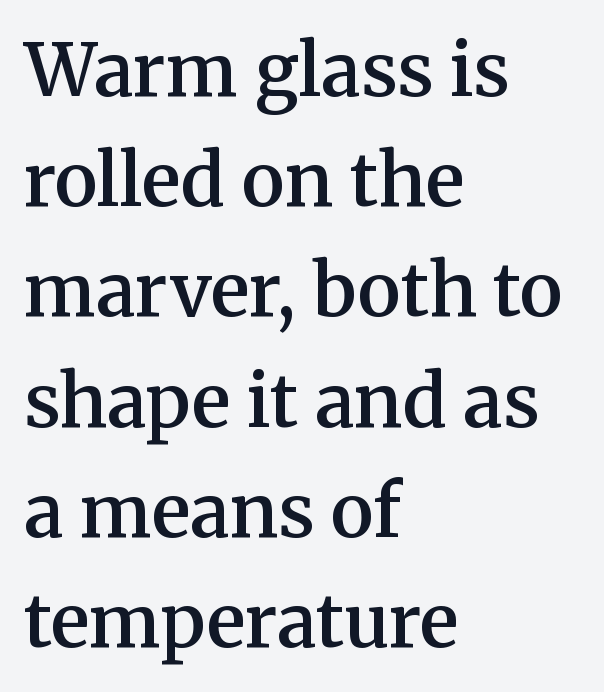
{"serif": "yes", "italic": "no", "bold": "semi", "weight": "semibold", "width": "normal", "stroke_contrast": "medium", "x_height": "medium", "monospaced": "no", "underline": "no", "align": "left", "line_spacing": "normal", "line_spacing_ratio": 1.51, "letter_spacing": "normal", "letter_spacing_em": 0.0, "glyph_px": 73}
